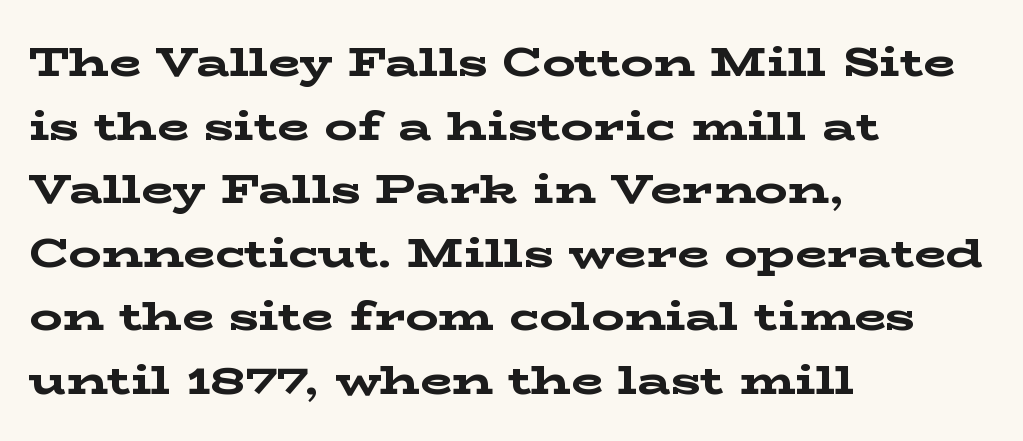
Q: Is the text bold? A: Yes.
Q: Is the text italic (slanted)? A: No, it is upright.
Q: Is the typeface a serif or a sans-serif typeface? A: Serif.
Q: Is the text underlined? A: No.
Q: How is the paragraph aligned? A: Left-aligned.
Q: Is the spacing between letters normal or unusually wide? A: Normal.
Q: Is the spacing between lines tight, normal or loose? A: Normal.
Q: Width (condensed, normal, or wide)? A: Wide.
Q: Stroke contrast? A: Low.
Q: x-height? A: Medium.
Q: Monospaced? A: No.
